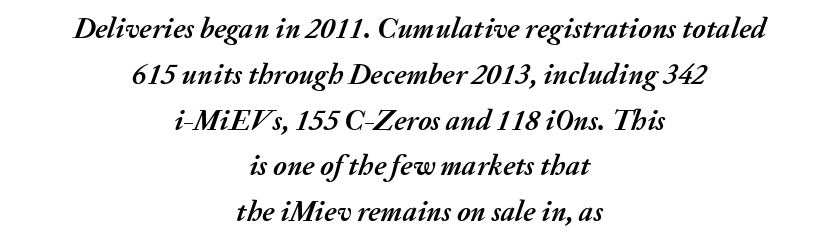
{"italic": "yes", "lean": "right", "slant_degrees": 20, "bold": "yes", "weight": "semibold", "width": "normal", "stroke_contrast": "medium", "x_height": "medium", "monospaced": "no", "underline": "no", "align": "center", "line_spacing": "normal", "line_spacing_ratio": 1.58, "letter_spacing": "normal", "letter_spacing_em": 0.0, "glyph_px": 29}
